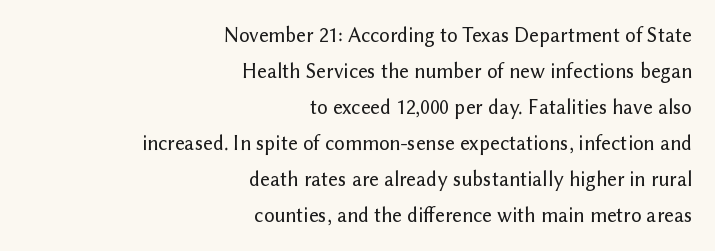
Q: Is the text italic (slanted)? A: No, it is upright.
Q: Is the text underlined? A: No.
Q: How is the paragraph aligned? A: Right-aligned.
Q: Is the spacing between letters normal or unusually wide? A: Normal.
